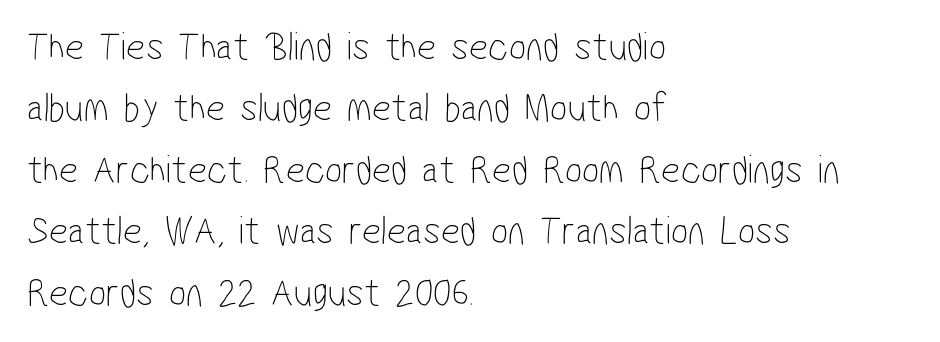
{"serif": "no", "bold": "no", "weight": "thin", "width": "condensed", "stroke_contrast": "low", "x_height": "medium", "monospaced": "no", "underline": "no", "align": "left", "line_spacing": "normal", "line_spacing_ratio": 1.5, "letter_spacing": "normal", "letter_spacing_em": 0.0, "glyph_px": 41}
